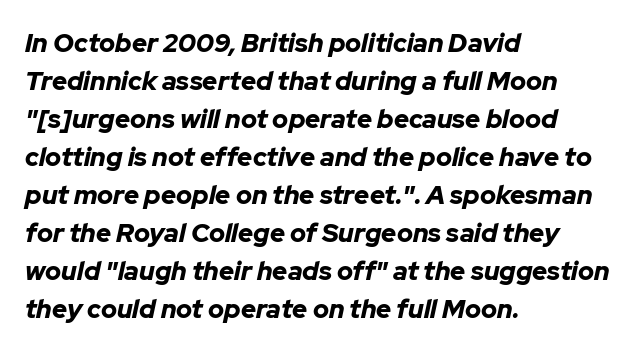
The image shows 26 px bold type, italic (leaning right); set left-aligned, normal line spacing (1.46x), normal letter spacing, not underlined.
